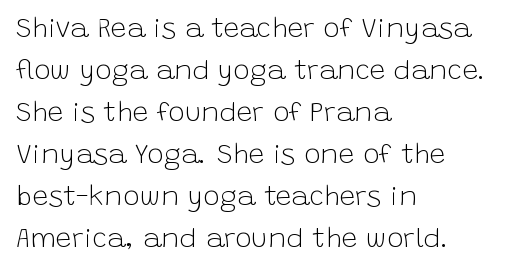
Q: Is the text bold? A: No.
Q: Is the text italic (slanted)? A: No, it is upright.
Q: Is the typeface a serif or a sans-serif typeface? A: Sans-serif.
Q: Is the text underlined? A: No.
Q: How is the paragraph aligned? A: Left-aligned.
Q: Is the spacing between letters normal or unusually wide? A: Normal.
Q: Is the spacing between lines tight, normal or loose? A: Normal.
Q: Width (condensed, normal, or wide)? A: Normal.
Q: Stroke contrast? A: Low.
Q: x-height? A: Large.
Q: Monospaced? A: No.
